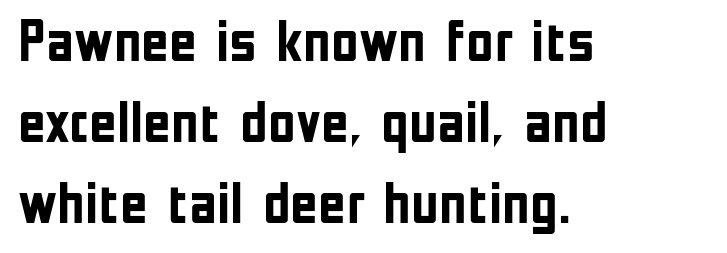
{"serif": "no", "italic": "no", "bold": "yes", "weight": "semibold", "width": "condensed", "stroke_contrast": "low", "x_height": "medium", "monospaced": "no", "underline": "no", "align": "left", "line_spacing": "normal", "line_spacing_ratio": 1.35, "letter_spacing": "normal", "letter_spacing_em": 0.0, "glyph_px": 60}
